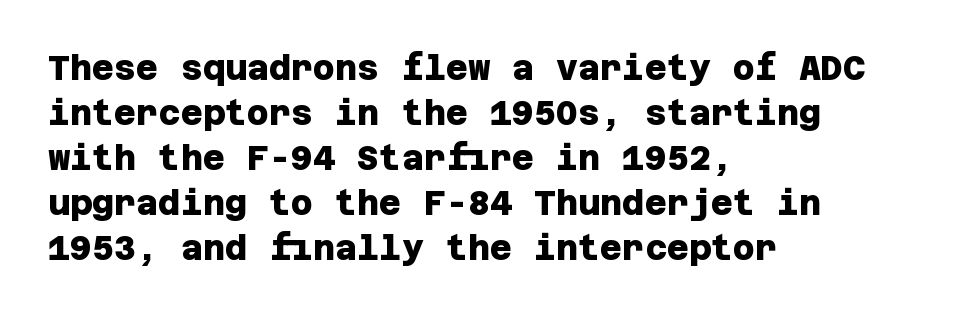
{"serif": "no", "bold": "yes", "weight": "heavy", "width": "normal", "stroke_contrast": "low", "x_height": "large", "underline": "no", "align": "left", "line_spacing": "normal", "line_spacing_ratio": 1.32, "letter_spacing": "normal", "letter_spacing_em": 0.0, "glyph_px": 34}
